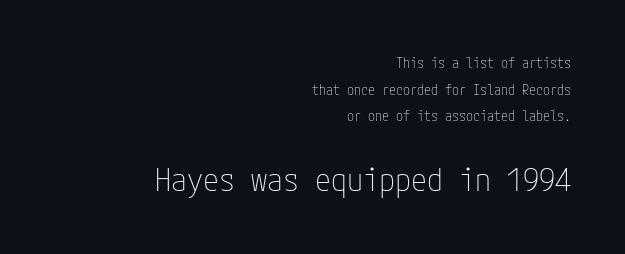
The image shows 32 px thin, condensed sans-serif type, upright; set right-aligned, loose line spacing (1.9x), normal letter spacing, not underlined; the second (bottom) block is 2.29x larger; low stroke contrast and a medium x-height.
